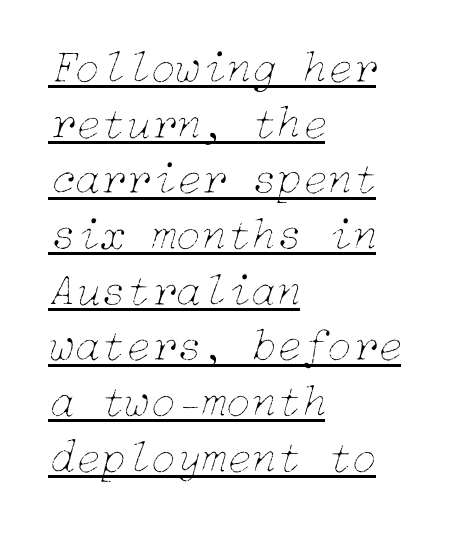
Q: Is the text bold? A: No.
Q: Is the text italic (slanted)? A: Yes, it leans right by about 15 degrees.
Q: Is the text underlined? A: Yes.
Q: How is the paragraph aligned? A: Left-aligned.
Q: Is the spacing between letters normal or unusually wide? A: Normal.
Q: Width (condensed, normal, or wide)? A: Normal.
Q: Stroke contrast? A: Low.
Q: x-height? A: Medium.
